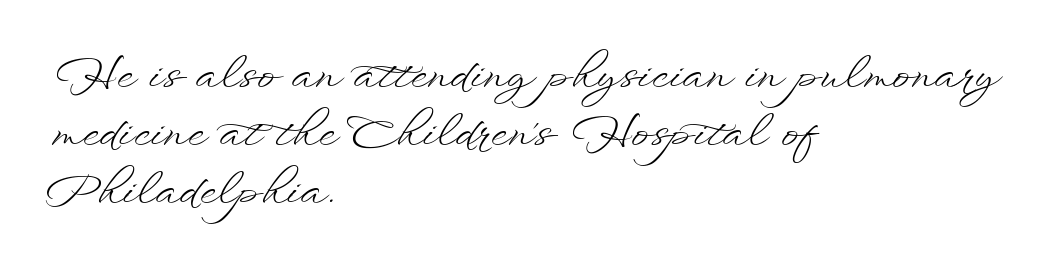
Q: Is the text bold? A: No.
Q: Is the text italic (slanted)? A: Yes.
Q: Is the text underlined? A: No.
Q: How is the paragraph aligned? A: Left-aligned.
Q: Is the spacing between letters normal or unusually wide? A: Normal.
Q: Is the spacing between lines tight, normal or loose? A: Normal.
Q: Width (condensed, normal, or wide)? A: Wide.
Q: Stroke contrast? A: Low.
Q: x-height? A: Small.
Q: Monospaced? A: No.
